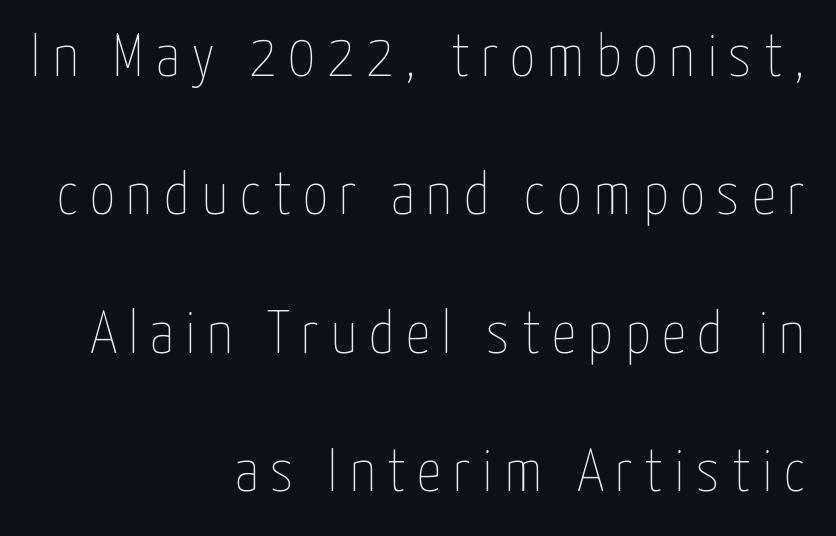
The rag falls on the left side of this text block. Check under the words: just untouched page. Vertically, the passage feels expansive, rows floating well apart. Posture: upright roman. No heavy texture on the line: the type isn't bold. Spacing verdict: proportional, widths tailored to each character.
